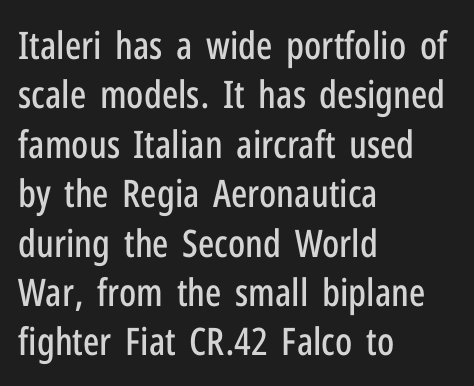
The image shows 38 px condensed sans-serif type, upright; set left-aligned, normal line spacing (1.3x), normal letter spacing, not underlined; low stroke contrast and a medium x-height.
